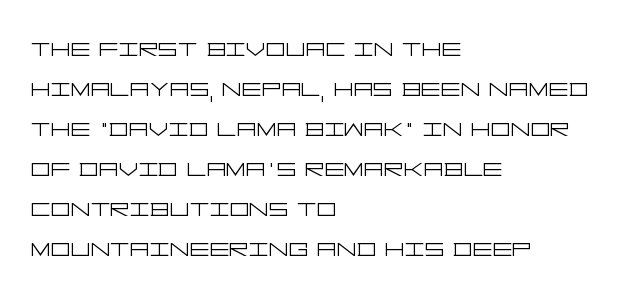
{"serif": "no", "italic": "no", "bold": "no", "weight": "light", "width": "wide", "stroke_contrast": "low", "x_height": "large", "underline": "no", "align": "left", "line_spacing": "normal", "line_spacing_ratio": 1.29, "letter_spacing": "normal", "letter_spacing_em": 0.0, "glyph_px": 31}
